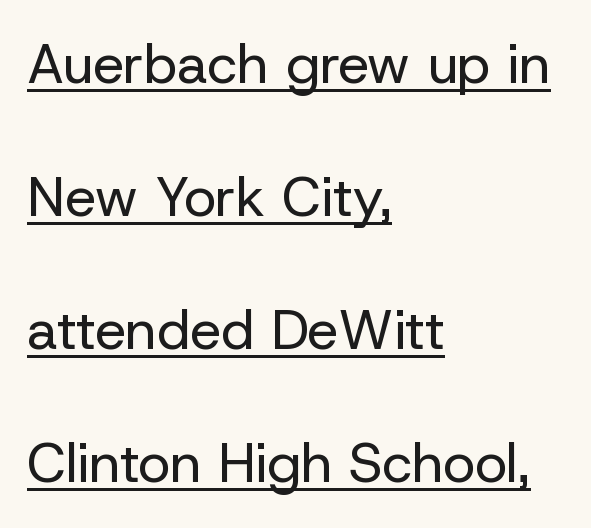
{"serif": "no", "italic": "no", "bold": "no", "weight": "regular", "width": "normal", "stroke_contrast": "low", "x_height": "medium", "monospaced": "no", "underline": "yes", "align": "left", "line_spacing": "loose", "line_spacing_ratio": 2.42, "letter_spacing": "normal", "letter_spacing_em": 0.0, "glyph_px": 55}
